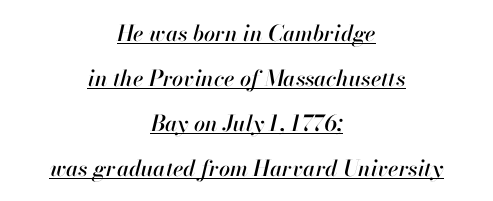
The image shows 22 px text type, italic (leaning right); set centered, loose line spacing (2.04x), normal letter spacing, underlined.
